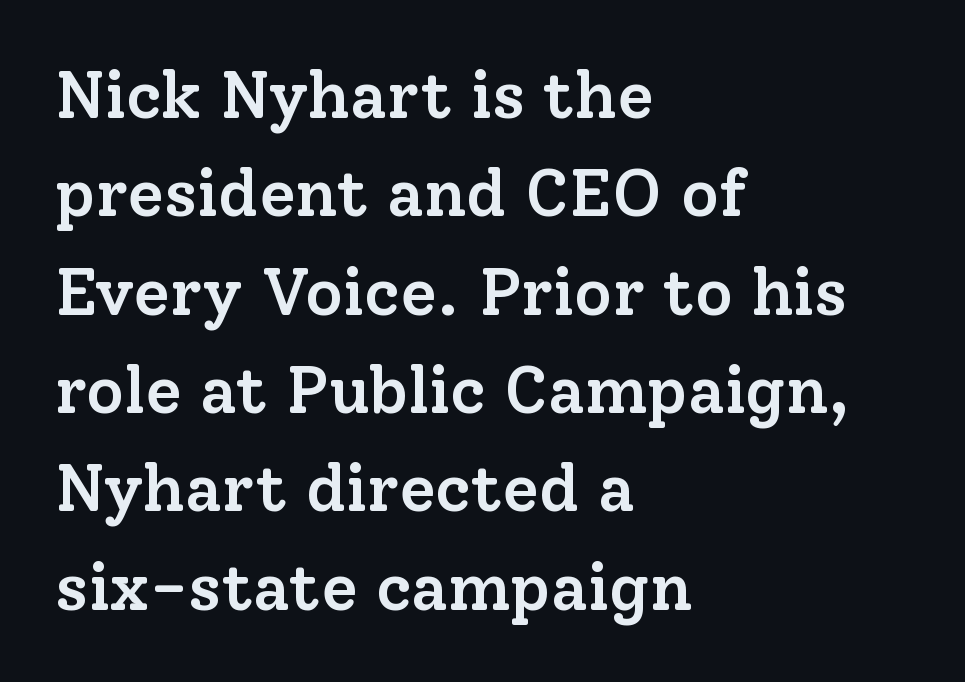
{"serif": "yes", "italic": "no", "bold": "semi", "weight": "semibold", "width": "normal", "stroke_contrast": "low", "x_height": "medium", "monospaced": "no", "underline": "no", "align": "left", "line_spacing": "normal", "line_spacing_ratio": 1.49, "letter_spacing": "normal", "letter_spacing_em": 0.0, "glyph_px": 66}
